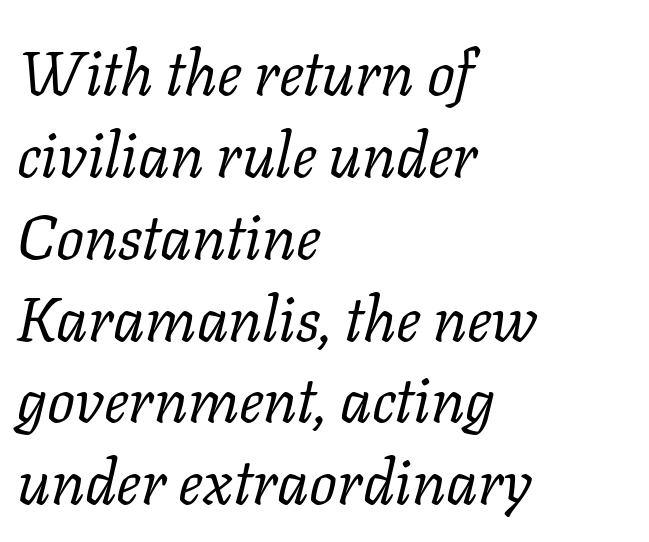
{"serif": "yes", "italic": "yes", "lean": "right", "slant_degrees": 11, "bold": "no", "weight": "regular", "width": "normal", "stroke_contrast": "low", "x_height": "medium", "monospaced": "no", "underline": "no", "align": "left", "line_spacing": "normal", "line_spacing_ratio": 1.32, "letter_spacing": "normal", "letter_spacing_em": 0.0, "glyph_px": 62}
